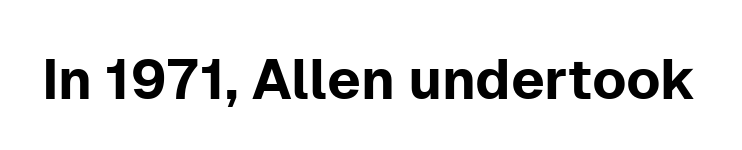
The image shows 56 px sans-serif type, upright; set normal letter spacing, not underlined; low stroke contrast and a medium x-height.
